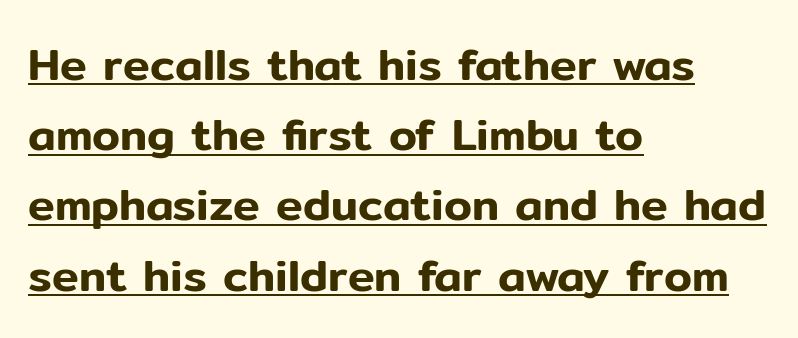
{"serif": "no", "italic": "no", "width": "normal", "stroke_contrast": "low", "x_height": "medium", "monospaced": "no", "underline": "yes", "align": "left", "line_spacing": "normal", "line_spacing_ratio": 1.56, "letter_spacing": "normal", "letter_spacing_em": 0.0, "glyph_px": 45}
